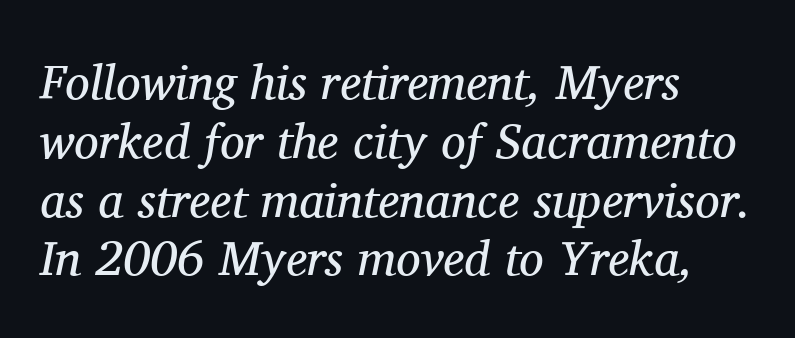
Classification — serif. Is this a fixed-width face? No — the glyphs have proportional, varying widths. Plain, unruled lines of type. The passage shown is not bold in any degree. The paragraph has a hard left edge and a soft right edge. Slanted lettering throughout.
